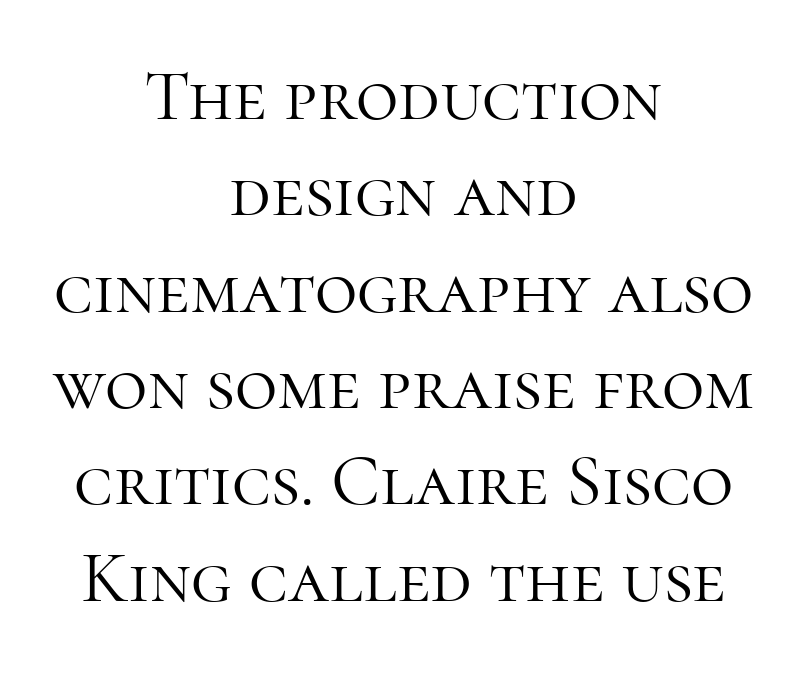
The image shows 73 px light serif type, upright; set centered, normal line spacing (1.32x), normal letter spacing, not underlined; high stroke contrast and a medium x-height.
